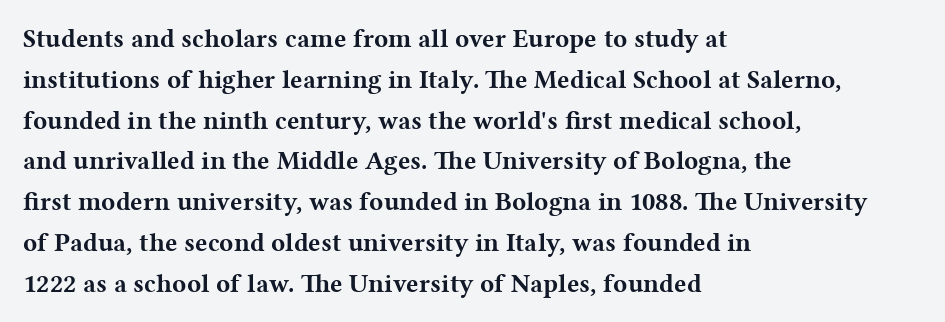
The image shows 26 px bold type, upright; set left-aligned, normal line spacing (1.57x), normal letter spacing, not underlined.
